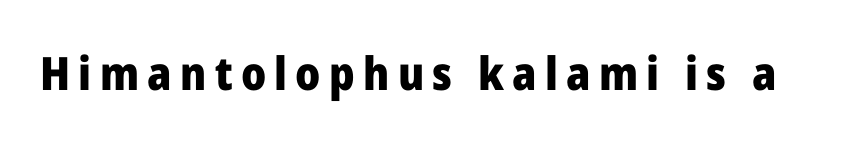
The image shows 46 px heavy sans-serif type, upright; set not underlined; low stroke contrast and a medium x-height.
